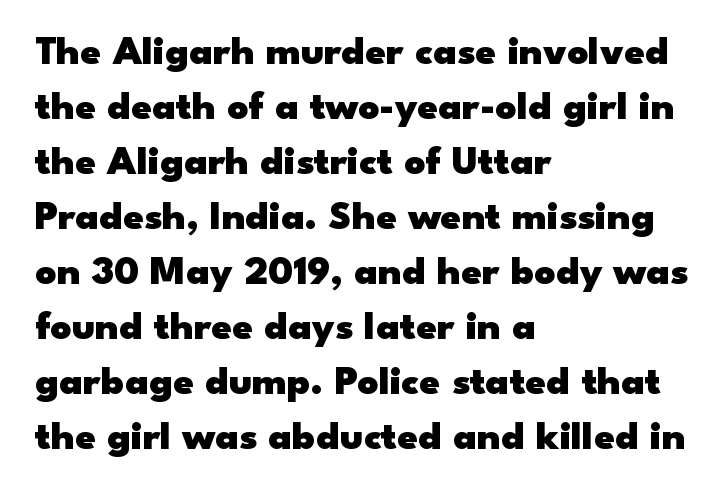
This is heavy type, rendered in bold. In terms of posture, this sample is upright. This rendering uses left alignment, leaving the right contour irregular. Serifs: no, the terminals of the letterforms are clean. The passage shown has conventional tracking throughout.
